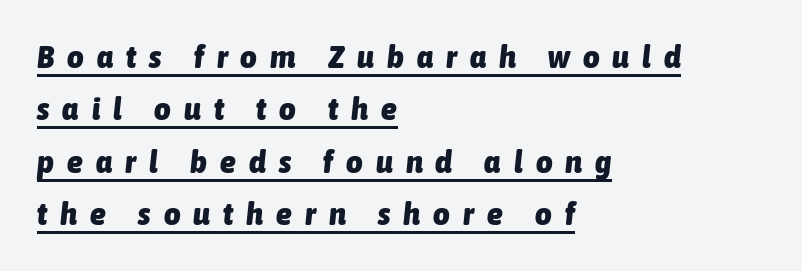
The specimen includes a rule beneath the text block's lines. Every letter is thick-stroked: bold, no question. Leading: standard. Visually the block forms a straight wall on the left and a jagged coastline on the right.
